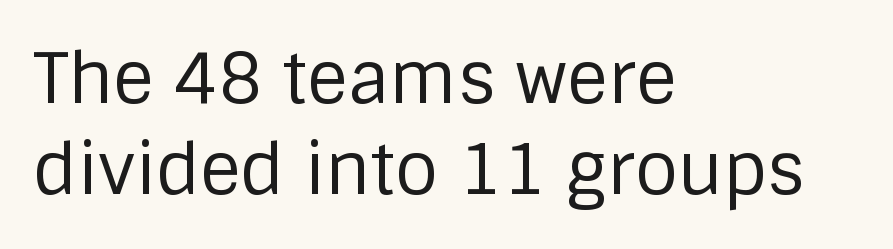
The image shows 70 px regular-weight sans-serif type, upright; set left-aligned, normal line spacing (1.3x), normal letter spacing, not underlined; low stroke contrast and a large x-height.
